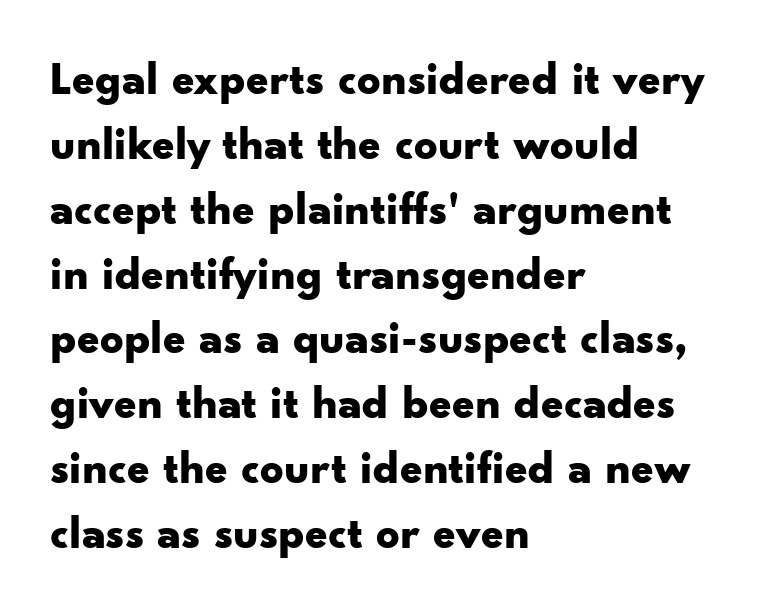
The image shows 46 px bold, wide sans-serif type, upright; set left-aligned, normal line spacing (1.41x), normal letter spacing, not underlined; low stroke contrast and a small x-height.
